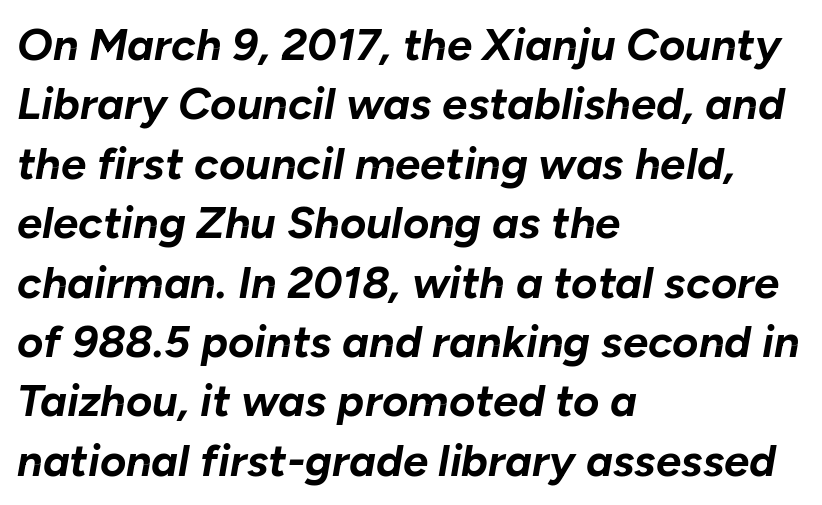
The image shows 45 px bold type, italic (leaning right); set left-aligned, normal line spacing (1.32x), normal letter spacing, not underlined; low stroke contrast and a medium x-height.
